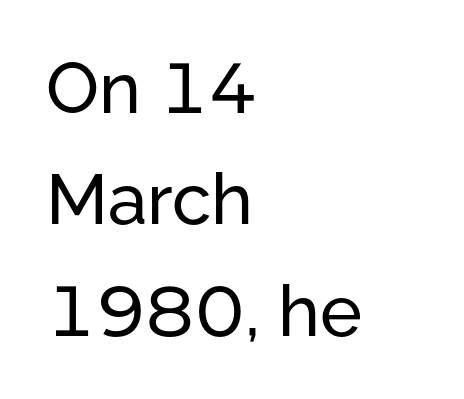
The image shows 71 px sans-serif type, upright; set left-aligned, normal line spacing (1.57x), normal letter spacing, not underlined; low stroke contrast and a medium x-height.
